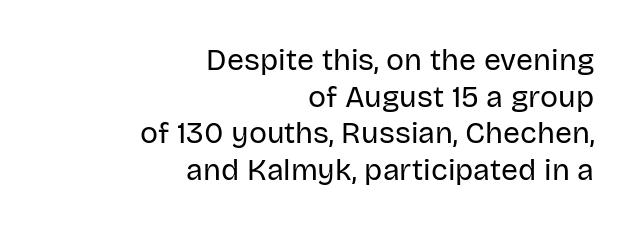
{"serif": "no", "italic": "no", "bold": "no", "weight": "regular", "width": "normal", "stroke_contrast": "low", "x_height": "large", "monospaced": "no", "underline": "no", "align": "right", "line_spacing_ratio": 1.22, "letter_spacing": "normal", "letter_spacing_em": 0.0, "glyph_px": 30}
